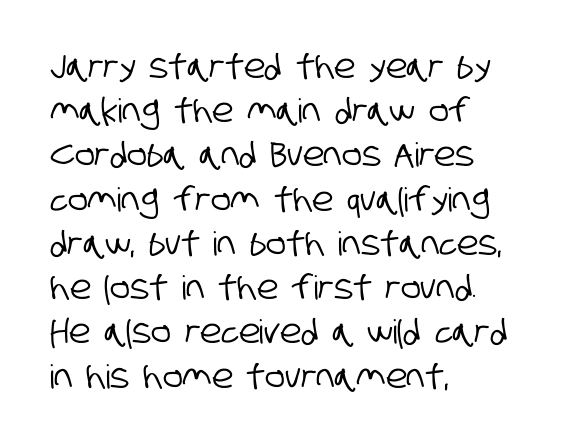
Q: Is the typeface a serif or a sans-serif typeface? A: Sans-serif.
Q: Is the text underlined? A: No.
Q: How is the paragraph aligned? A: Left-aligned.
Q: Is the spacing between letters normal or unusually wide? A: Normal.
Q: Is the spacing between lines tight, normal or loose? A: Normal.
Q: Width (condensed, normal, or wide)? A: Condensed.
Q: Stroke contrast? A: Low.
Q: x-height? A: Large.
Q: Monospaced? A: No.
